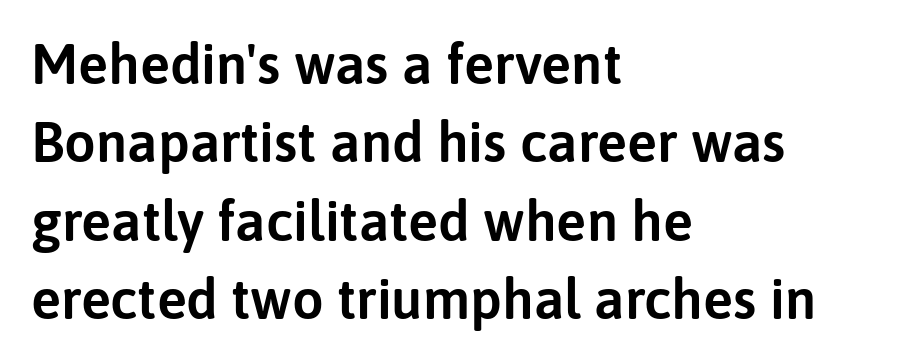
Nope, not italic — everything's standing straight. The foot of each line stays bare and open. Each letter keeps its own natural width here, so spacing adapts to shape. Caption: standard tracking, unaltered.
